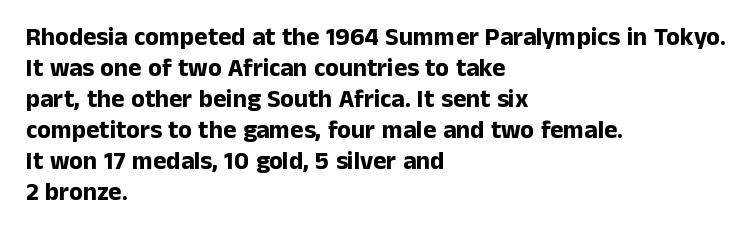
{"italic": "no", "bold": "yes", "underline": "no", "align": "left", "line_spacing_ratio": 1.24, "letter_spacing": "normal", "letter_spacing_em": 0.0, "glyph_px": 25}
